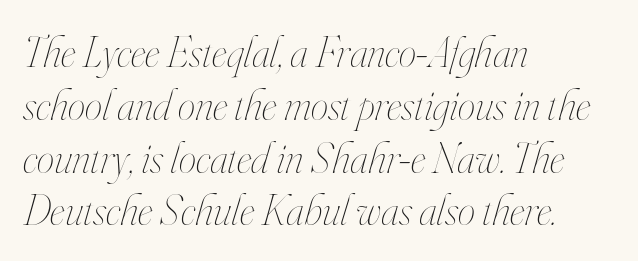
{"italic": "yes", "lean": "right", "slant_degrees": 16, "bold": "no", "weight": "thin", "width": "condensed", "stroke_contrast": "high", "x_height": "small", "monospaced": "no", "underline": "no", "align": "left", "line_spacing_ratio": 1.2, "letter_spacing": "normal", "letter_spacing_em": 0.0, "glyph_px": 44}
